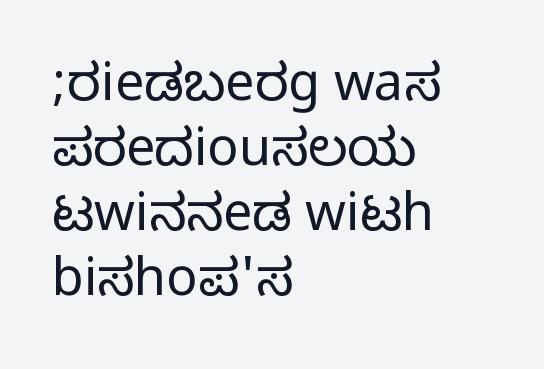
{"serif": "no", "italic": "no", "width": "condensed", "stroke_contrast": "medium", "monospaced": "no", "underline": "no", "align": "left", "line_spacing": "normal", "line_spacing_ratio": 1.25, "letter_spacing": "normal", "letter_spacing_em": 0.0, "glyph_px": 52}
